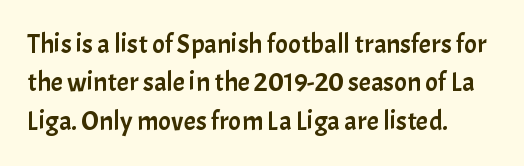
Q: Is the text italic (slanted)? A: No, it is upright.
Q: Is the text underlined? A: No.
Q: How is the paragraph aligned? A: Left-aligned.
Q: Is the spacing between letters normal or unusually wide? A: Normal.
Q: Is the spacing between lines tight, normal or loose? A: Normal.
